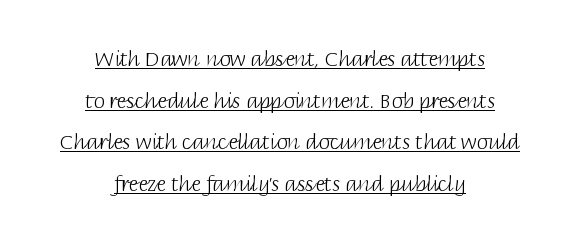
{"italic": "no", "bold": "no", "underline": "yes", "align": "center", "line_spacing": "loose", "line_spacing_ratio": 2.08, "letter_spacing": "normal", "letter_spacing_em": 0.0, "glyph_px": 20}
